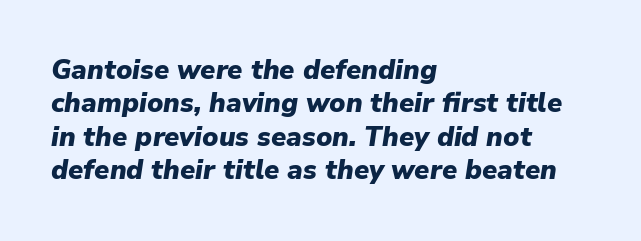
Q: Is the text bold? A: Yes.
Q: Is the text italic (slanted)? A: Yes, it leans right by about 9 degrees.
Q: Is the text underlined? A: No.
Q: How is the paragraph aligned? A: Left-aligned.
Q: Is the spacing between letters normal or unusually wide? A: Normal.
